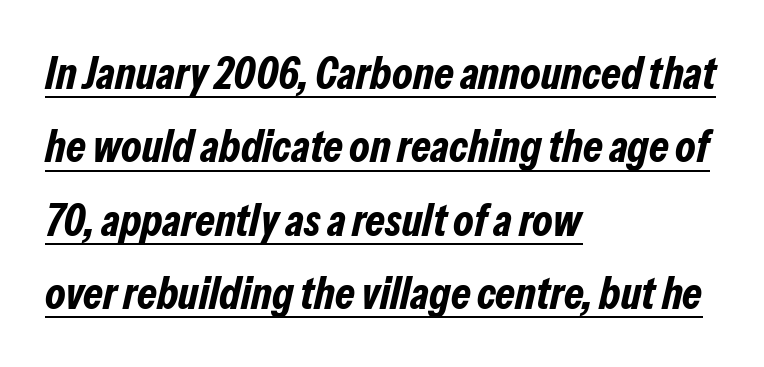
The image shows 45 px bold, condensed type, italic (leaning right); set left-aligned, normal line spacing (1.63x), normal letter spacing, underlined; low stroke contrast and a medium x-height.
